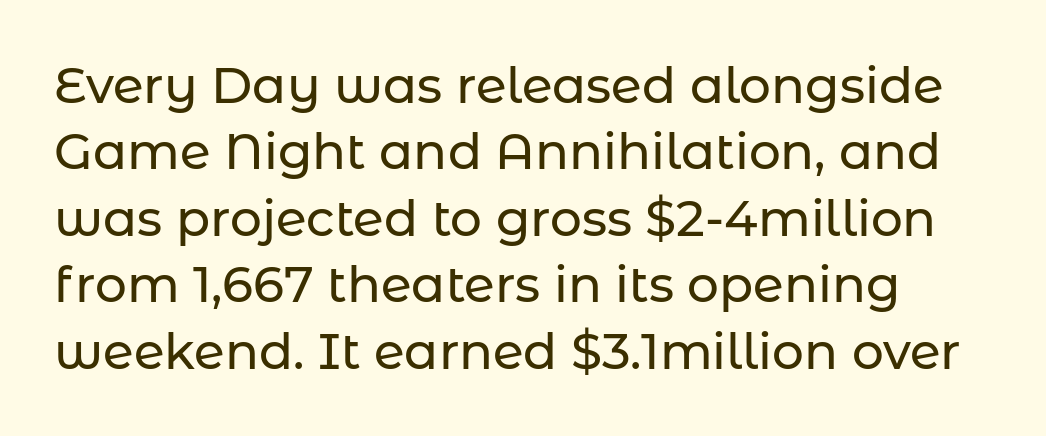
{"serif": "no", "italic": "no", "width": "normal", "stroke_contrast": "low", "x_height": "medium", "monospaced": "no", "underline": "no", "line_spacing": "normal", "line_spacing_ratio": 1.33, "letter_spacing": "normal", "letter_spacing_em": 0.0, "glyph_px": 50}
